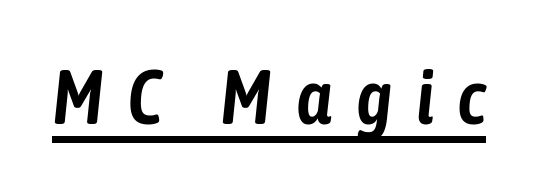
{"italic": "yes", "lean": "right", "slant_degrees": 6, "width": "condensed", "stroke_contrast": "low", "x_height": "medium", "monospaced": "no", "underline": "yes", "letter_spacing": "wide", "letter_spacing_em": 0.31, "glyph_px": 77}
